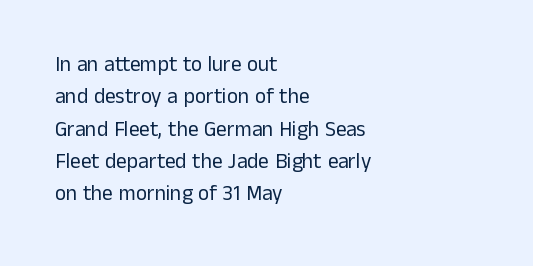
{"italic": "no", "bold": "no", "underline": "no", "align": "left", "line_spacing": "normal", "line_spacing_ratio": 1.54, "letter_spacing": "normal", "letter_spacing_em": 0.0, "glyph_px": 21}
